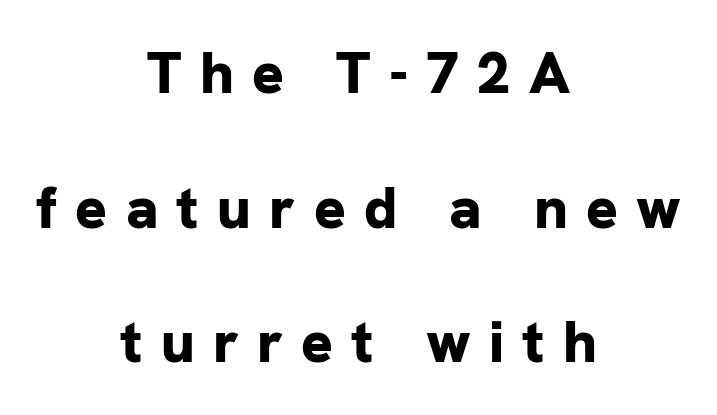
{"serif": "no", "italic": "no", "bold": "yes", "weight": "bold", "width": "normal", "stroke_contrast": "low", "x_height": "medium", "monospaced": "no", "underline": "no", "align": "center", "line_spacing": "loose", "line_spacing_ratio": 2.28, "letter_spacing": "wide", "letter_spacing_em": 0.31, "glyph_px": 59}
